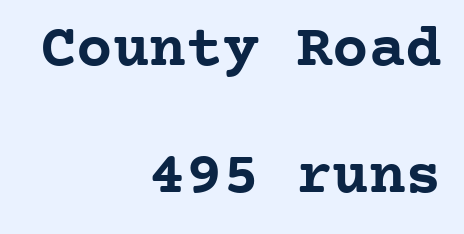
Q: Is the text bold? A: Yes.
Q: Is the text italic (slanted)? A: No, it is upright.
Q: Is the typeface a serif or a sans-serif typeface? A: Serif.
Q: Is the text underlined? A: No.
Q: How is the paragraph aligned? A: Right-aligned.
Q: Is the spacing between letters normal or unusually wide? A: Normal.
Q: Is the spacing between lines tight, normal or loose? A: Loose.
Q: Width (condensed, normal, or wide)? A: Normal.
Q: Stroke contrast? A: Low.
Q: x-height? A: Medium.
Q: Monospaced? A: Yes.
